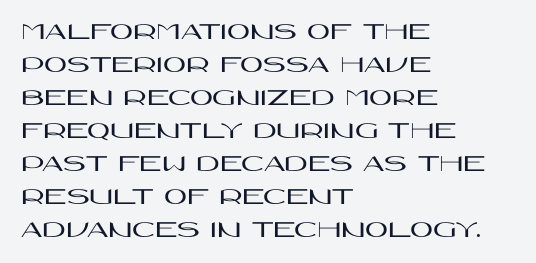
{"italic": "no", "underline": "no", "align": "left", "line_spacing": "normal", "line_spacing_ratio": 1.32, "letter_spacing": "normal", "letter_spacing_em": 0.0, "glyph_px": 25}
